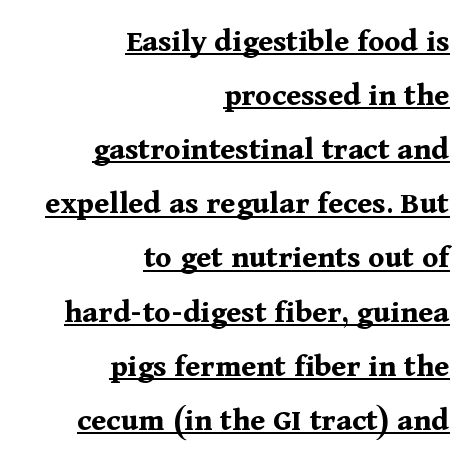
Posture: vertical. This rendering features underlined lettering. Spacing verdict: proportional, widths tailored to each character. The lines in this sample share a right terminus and differ only in where they begin. This block has exactly the height ordinary leading produces.
